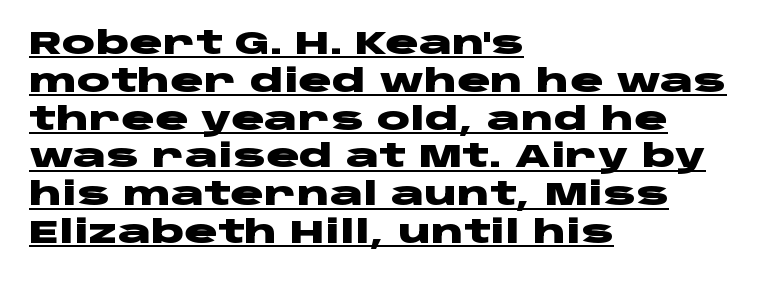
Pretty heavy lettering here — definitely bold. Does extra space separate the letters? No, they use regular spacing. Note the varied advance widths — an 'i' is clearly narrower than an 'm'. If you drew a ruler down the left edge, every line would touch it. Designer's note — italics off, roman on. Is this a sans? Yes — the strokes have no serifs.
